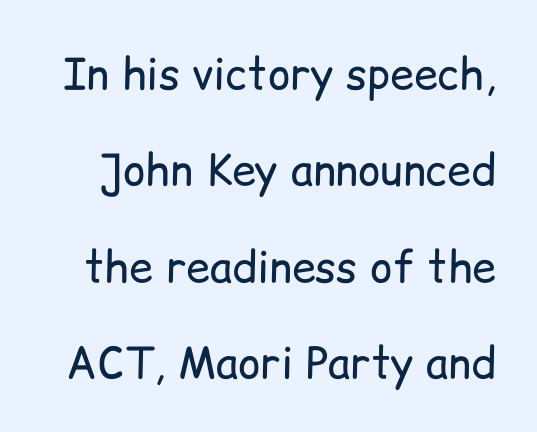
{"serif": "no", "italic": "no", "bold": "no", "weight": "regular", "width": "normal", "stroke_contrast": "low", "x_height": "medium", "monospaced": "no", "underline": "no", "line_spacing": "loose", "line_spacing_ratio": 2.24, "letter_spacing": "normal", "letter_spacing_em": 0.0, "glyph_px": 43}
